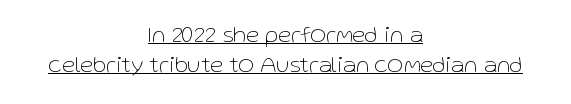
The image shows 24 px text type, upright; set centered, normal line spacing (1.25x), normal letter spacing, underlined.
